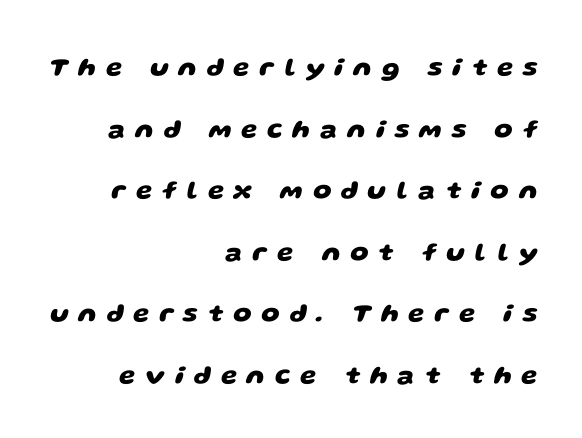
{"bold": "yes", "underline": "no", "align": "right", "line_spacing": "loose", "line_spacing_ratio": 2.37, "letter_spacing": "wide", "letter_spacing_em": 0.38, "glyph_px": 26}
